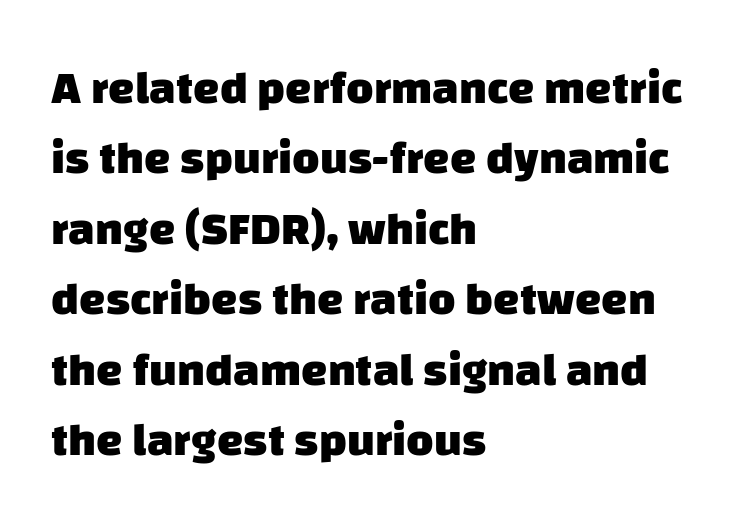
{"serif": "no", "bold": "yes", "weight": "heavy", "width": "normal", "stroke_contrast": "low", "x_height": "large", "monospaced": "no", "underline": "no", "align": "left", "line_spacing": "normal", "line_spacing_ratio": 1.5, "letter_spacing": "normal", "letter_spacing_em": 0.0, "glyph_px": 47}
